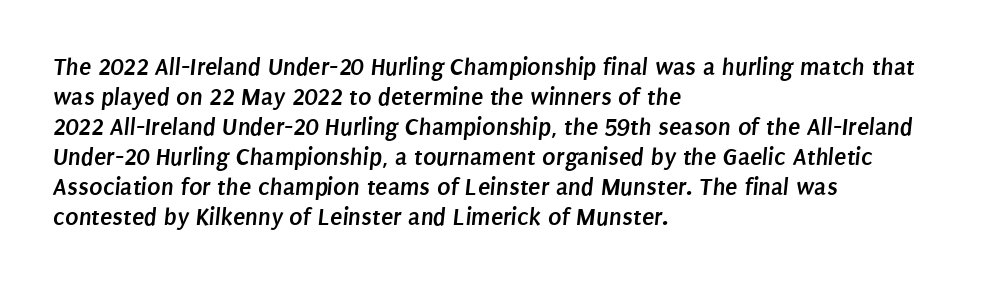
Q: Is the text bold? A: Yes.
Q: Is the text underlined? A: No.
Q: How is the paragraph aligned? A: Left-aligned.
Q: Is the spacing between letters normal or unusually wide? A: Normal.
